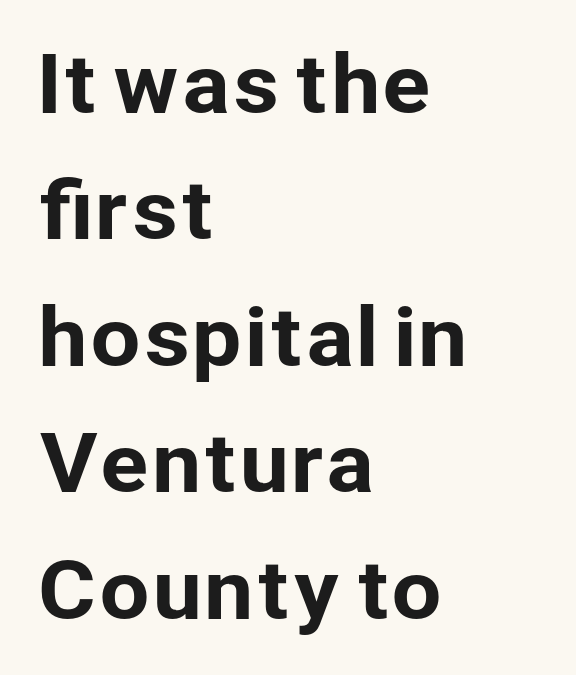
Nobody touched the tracking dial on this one. Rendered with straight, roman letterforms. Regular leading. The paragraph has a hard left edge and a soft right edge.
